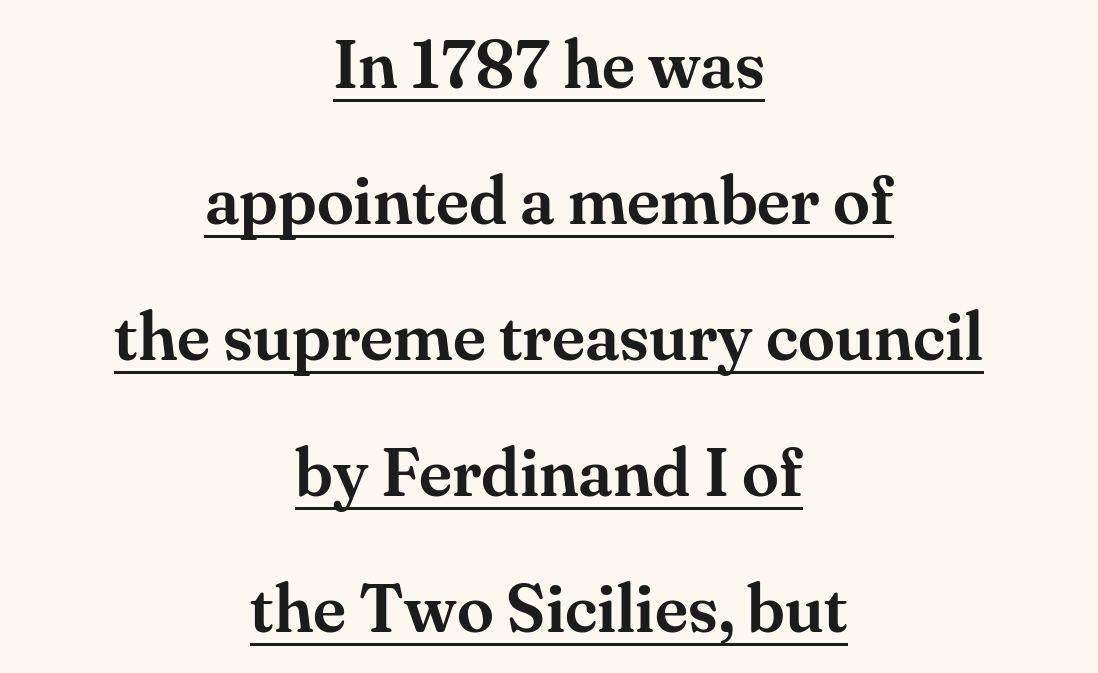
The passage shown has conventional tracking throughout. Whoever set this chose breathing room over compactness in the vertical rhythm. The paragraph shown floats in the horizontal middle. The passage shown is typed in a proportional face where columns would drift.
